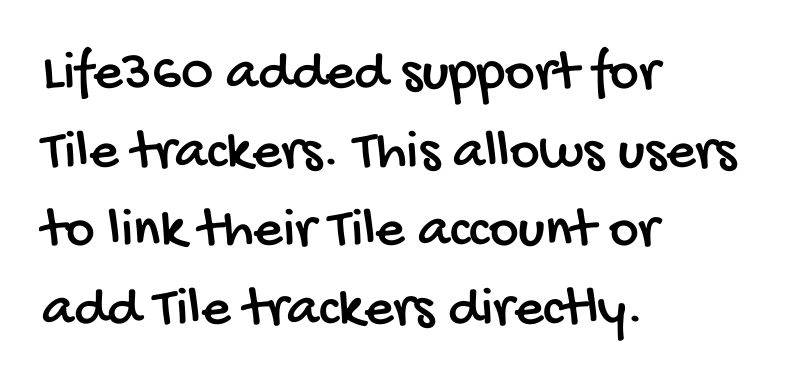
Q: Is the typeface a serif or a sans-serif typeface? A: Sans-serif.
Q: Is the text underlined? A: No.
Q: How is the paragraph aligned? A: Left-aligned.
Q: Is the spacing between letters normal or unusually wide? A: Normal.
Q: Is the spacing between lines tight, normal or loose? A: Normal.
Q: Width (condensed, normal, or wide)? A: Condensed.
Q: Stroke contrast? A: Low.
Q: x-height? A: Large.
Q: Monospaced? A: No.
